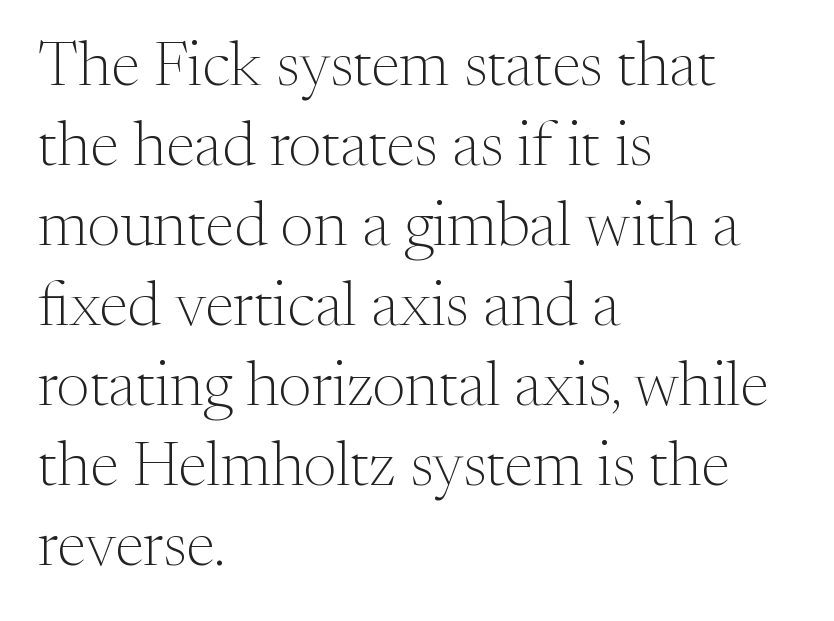
{"serif": "yes", "italic": "no", "bold": "no", "weight": "light", "width": "normal", "stroke_contrast": "medium", "x_height": "medium", "monospaced": "no", "underline": "no", "align": "left", "line_spacing": "normal", "line_spacing_ratio": 1.27, "letter_spacing": "normal", "letter_spacing_em": 0.0, "glyph_px": 63}
